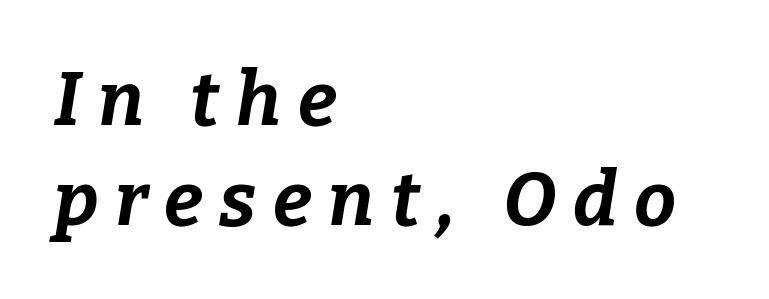
The image shows 75 px bold type, italic (leaning right); set left-aligned, normal line spacing (1.33x), unusually wide letter spacing (+0.22 em), not underlined; low stroke contrast and a medium x-height.
